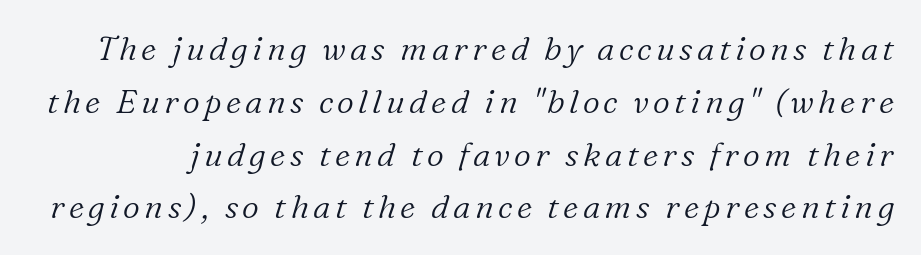
{"serif": "yes", "italic": "yes", "lean": "right", "slant_degrees": 16, "bold": "no", "weight": "light", "width": "normal", "stroke_contrast": "low", "x_height": "medium", "monospaced": "no", "underline": "no", "line_spacing": "normal", "line_spacing_ratio": 1.6, "glyph_px": 33}
